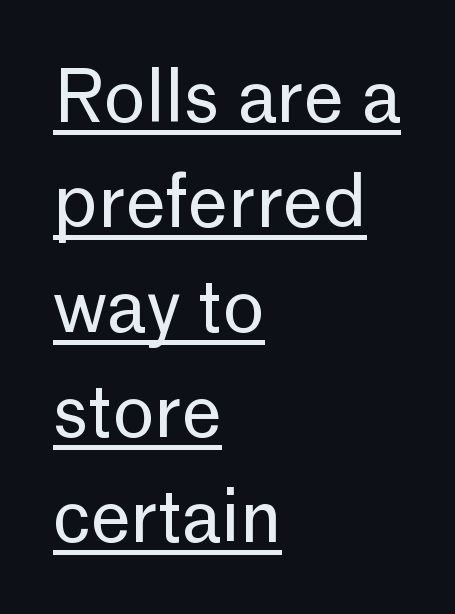
The image shows 71 px regular-weight sans-serif type, upright; set left-aligned, normal line spacing (1.48x), normal letter spacing, underlined; low stroke contrast and a medium x-height.
